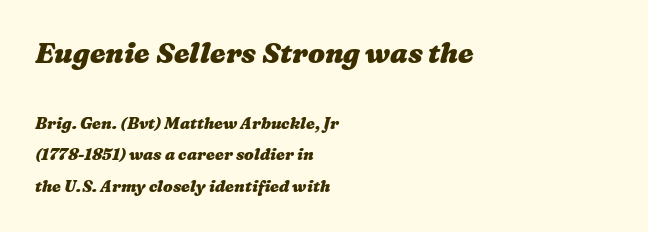
The image shows 28 px heavy, wide type; set left-aligned, loose line spacing (1.97x), normal letter spacing, not underlined; the first (top) block is 1.75x larger; medium stroke contrast and a medium x-height.
